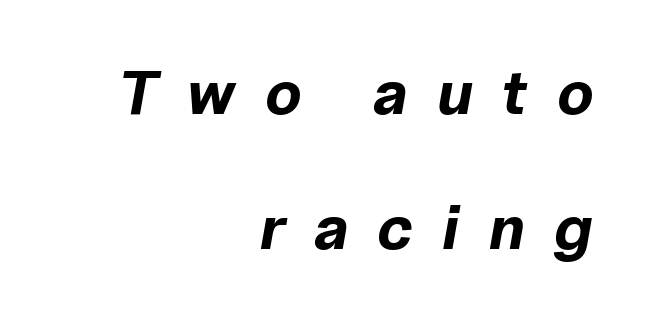
The image shows 62 px bold type, italic (leaning right); set right-aligned, loose line spacing (2.17x), unusually wide letter spacing (+0.47 em), not underlined; low stroke contrast and a medium x-height.
